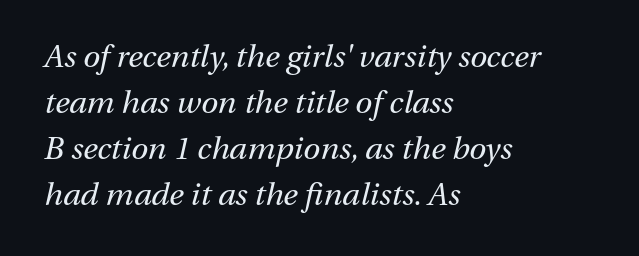
The image shows 31 px regular-weight type, italic (leaning right); set left-aligned, normal line spacing (1.48x), normal letter spacing, not underlined; medium stroke contrast and a medium x-height.
